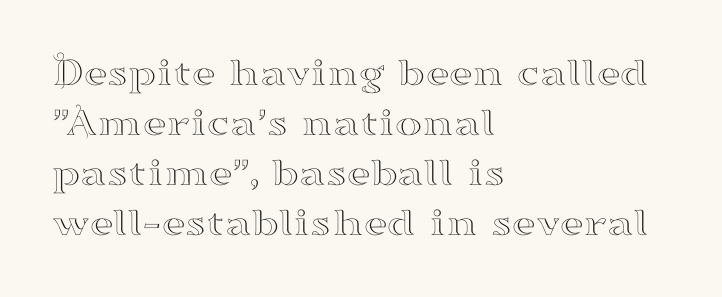
Rule under the text: the space is simply empty. This is the regular roman posture of the typeface. You could not count columns in this text — the font is proportionally spaced. A student would call this left alignment; a typographer would say flush left, rag right. Each letter's strokes conclude with small projecting serifs.
